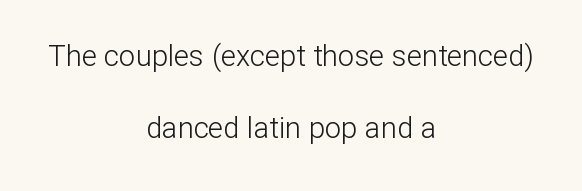
Q: Is the text bold? A: No.
Q: Is the text italic (slanted)? A: No, it is upright.
Q: Is the typeface a serif or a sans-serif typeface? A: Sans-serif.
Q: Is the text underlined? A: No.
Q: How is the paragraph aligned? A: Centered.
Q: Is the spacing between letters normal or unusually wide? A: Normal.
Q: Is the spacing between lines tight, normal or loose? A: Loose.
Q: Width (condensed, normal, or wide)? A: Normal.
Q: Stroke contrast? A: Low.
Q: x-height? A: Medium.
Q: Monospaced? A: No.
